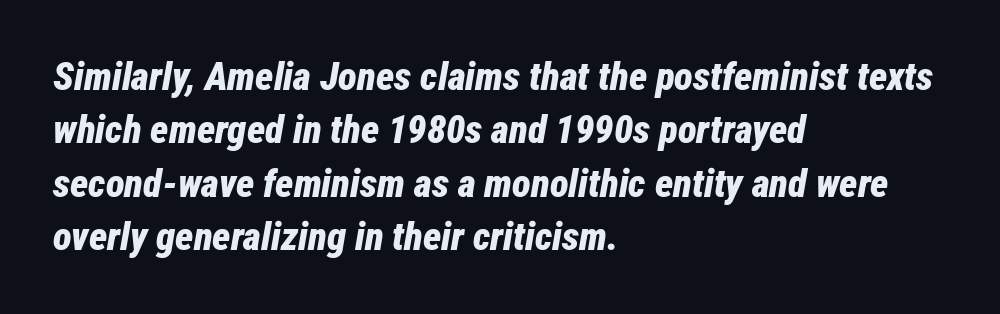
The image shows 39 px bold, condensed type, italic (leaning right); set left-aligned, normal line spacing (1.37x), normal letter spacing, not underlined; low stroke contrast and a medium x-height.
